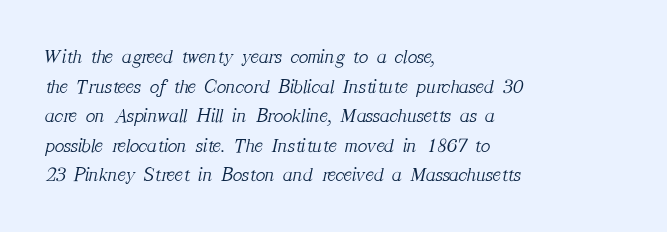
Q: Is the text bold? A: No.
Q: Is the text italic (slanted)? A: Yes, it leans right by about 12 degrees.
Q: Is the text underlined? A: No.
Q: How is the paragraph aligned? A: Left-aligned.
Q: Is the spacing between letters normal or unusually wide? A: Normal.
Q: Is the spacing between lines tight, normal or loose? A: Normal.
